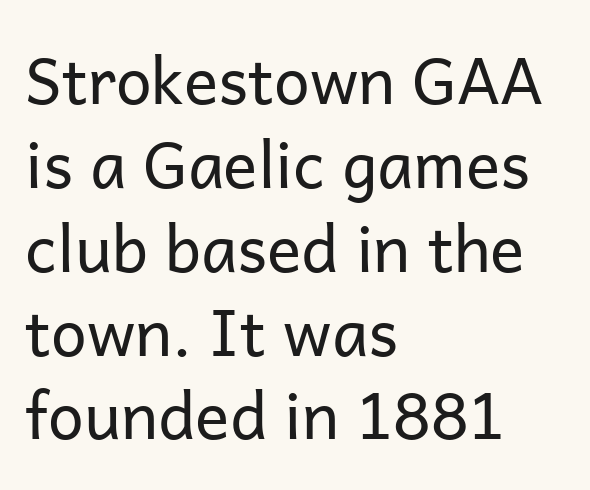
Does the lettering tilt? It doesn't — this is upright. I'd call this a sans setting — the letters go barefoot. This reads as an unemphasized weight, regular at the heaviest. Interline gaps are of average width in this sample. Letter spacing: default.
